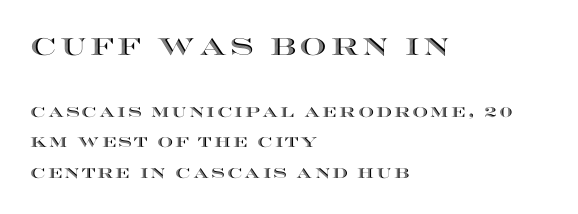
Q: Is the text italic (slanted)? A: No, it is upright.
Q: Is the text underlined? A: No.
Q: How is the paragraph aligned? A: Left-aligned.
Q: Is the spacing between lines tight, normal or loose? A: Loose.
Q: Which block of text is set in a larger size, the first (top) or the second (bottom)? A: The first (top) one.
